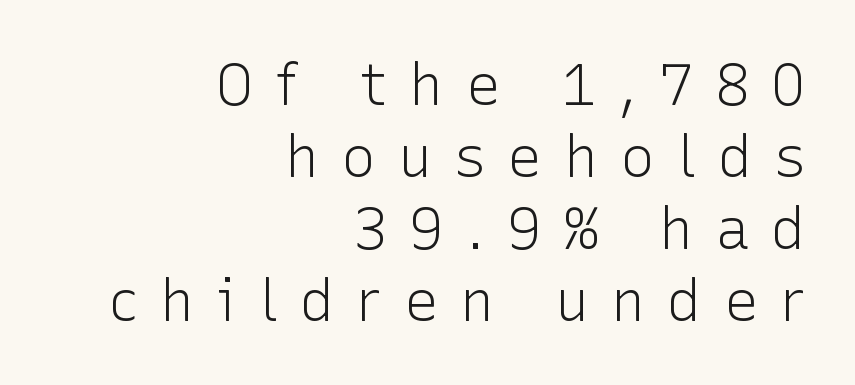
The image shows 58 px light sans-serif type, upright; set right-aligned, line spacing 1.24x, unusually wide letter spacing (+0.37 em), not underlined; low stroke contrast and a medium x-height.
